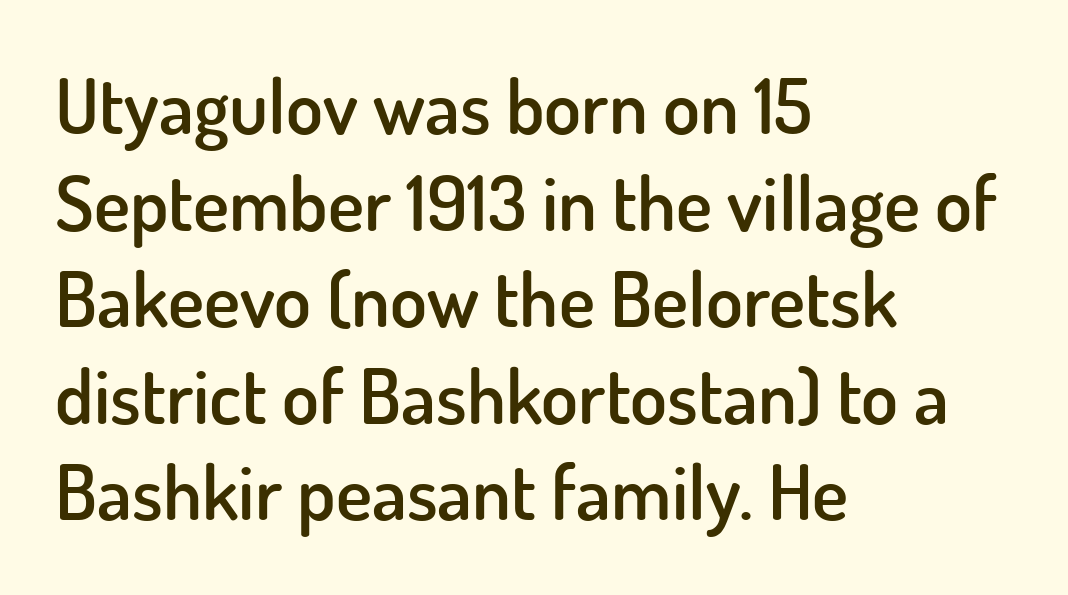
{"serif": "no", "italic": "no", "bold": "semi", "weight": "semibold", "width": "normal", "stroke_contrast": "low", "x_height": "small", "monospaced": "no", "underline": "no", "align": "left", "line_spacing": "normal", "line_spacing_ratio": 1.27, "letter_spacing": "normal", "letter_spacing_em": 0.0, "glyph_px": 76}
